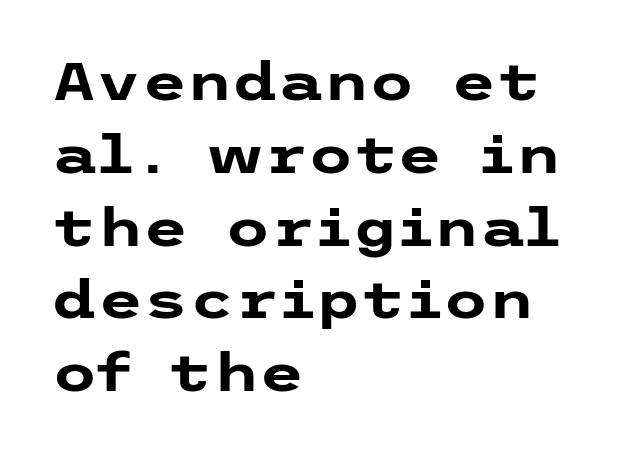
The face used here has the dense, thick strokes of a bold. Honestly, there is no underline to notice here at all. Every stem runs plumb, perpendicular to the baseline. Check where the strokes stop: nothing finishes them off — pure sans.
